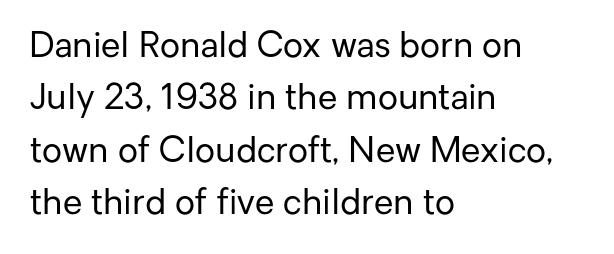
The image shows 35 px regular-weight sans-serif type, upright; set left-aligned, normal line spacing (1.5x), normal letter spacing, not underlined; low stroke contrast and a medium x-height.
